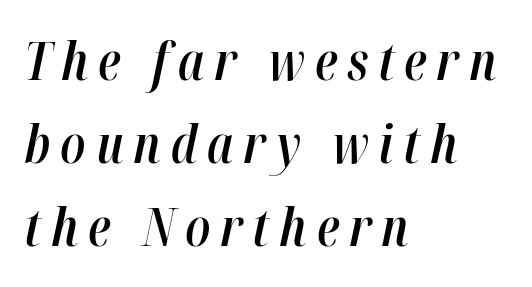
The image shows 52 px semibold, condensed type, italic (leaning right); set left-aligned, normal line spacing (1.6x), not underlined; high stroke contrast and a medium x-height.
